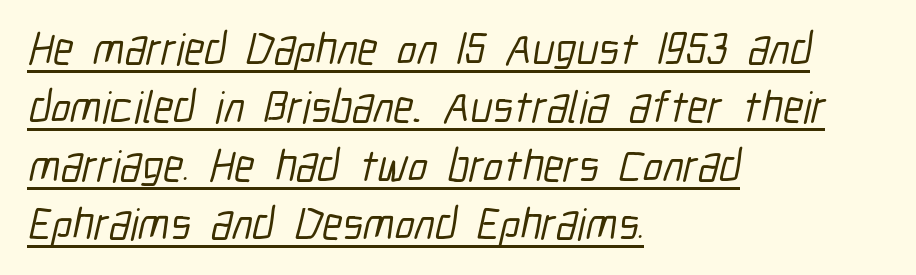
The image shows 45 px condensed sans-serif type; set left-aligned, normal line spacing (1.3x), normal letter spacing, underlined; low stroke contrast and a medium x-height.
